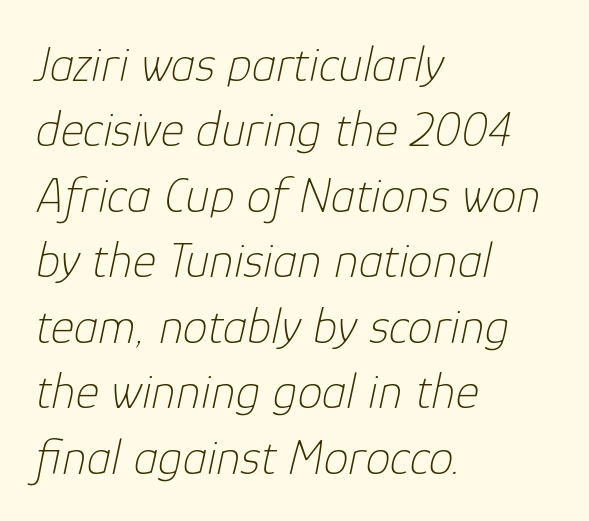
The image shows 50 px thin type, italic (leaning right); set left-aligned, normal line spacing (1.31x), normal letter spacing, not underlined; low stroke contrast and a medium x-height.
